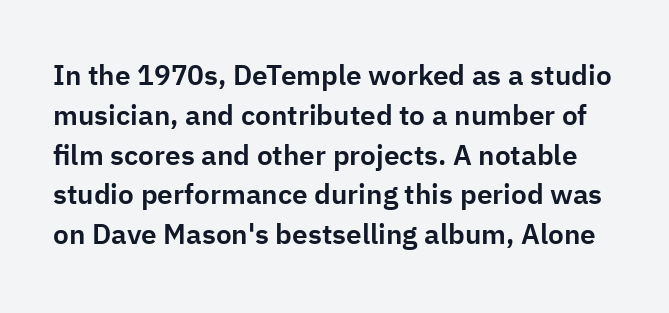
The image shows 28 px sans-serif type, upright; set normal line spacing (1.42x), normal letter spacing, not underlined; low stroke contrast and a medium x-height.
